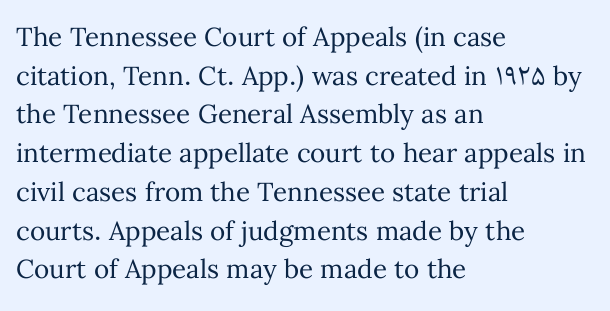
Q: Is the text bold? A: No.
Q: Is the text italic (slanted)? A: No, it is upright.
Q: Is the text underlined? A: No.
Q: How is the paragraph aligned? A: Left-aligned.
Q: Is the spacing between letters normal or unusually wide? A: Normal.
Q: Is the spacing between lines tight, normal or loose? A: Normal.
